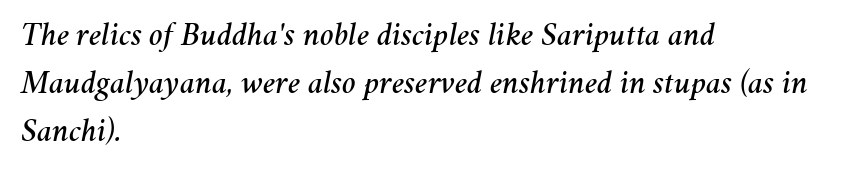
The image shows 33 px text type, italic (leaning right); set left-aligned, normal line spacing (1.46x), normal letter spacing, not underlined; medium stroke contrast and a medium x-height.
